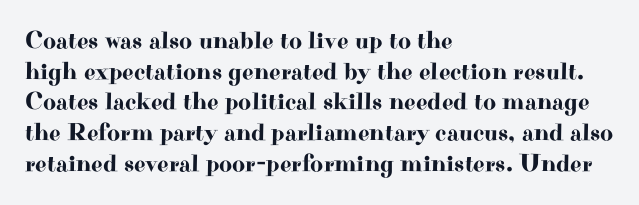
Q: Is the text italic (slanted)? A: No, it is upright.
Q: Is the text underlined? A: No.
Q: How is the paragraph aligned? A: Left-aligned.
Q: Is the spacing between letters normal or unusually wide? A: Normal.
